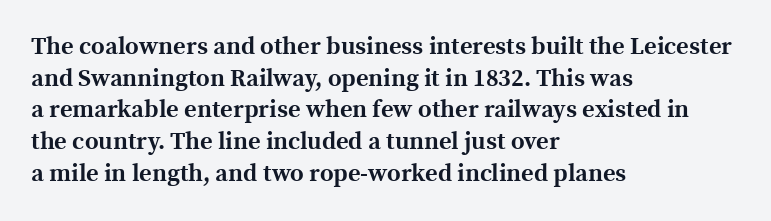
{"italic": "no", "bold": "yes", "underline": "no", "align": "left", "line_spacing": "normal", "line_spacing_ratio": 1.32, "letter_spacing": "normal", "letter_spacing_em": 0.0, "glyph_px": 24}
